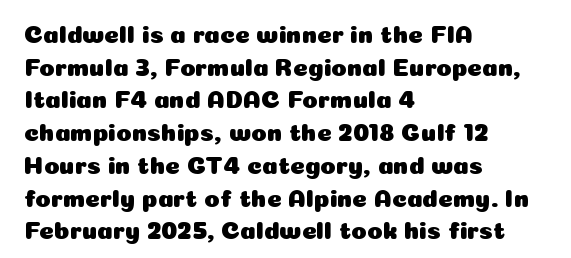
The image shows 25 px text type, upright; set left-aligned, normal line spacing (1.31x), normal letter spacing, not underlined.
